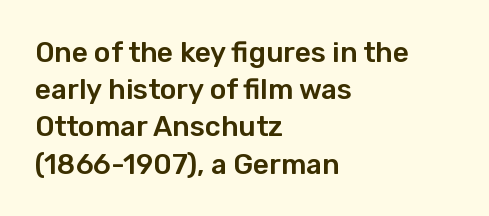
{"serif": "no", "italic": "no", "width": "normal", "stroke_contrast": "low", "x_height": "medium", "monospaced": "no", "underline": "no", "align": "left", "line_spacing": "normal", "line_spacing_ratio": 1.33, "letter_spacing": "normal", "letter_spacing_em": 0.0, "glyph_px": 28}
